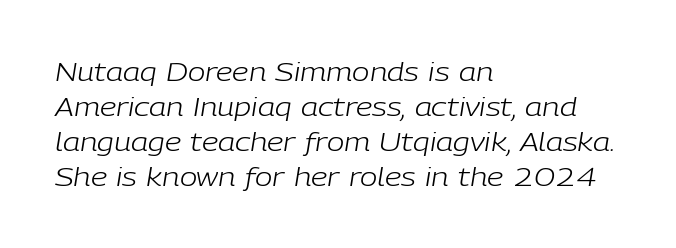
These lines keep a tight, regular rhythm from letter to letter. The face used here has a pronounced slope to its letters. Honestly, the row spacing looks completely unremarkable. Words float on clear page, feet unadorned. The compositor pushed each line to the left boundary.
